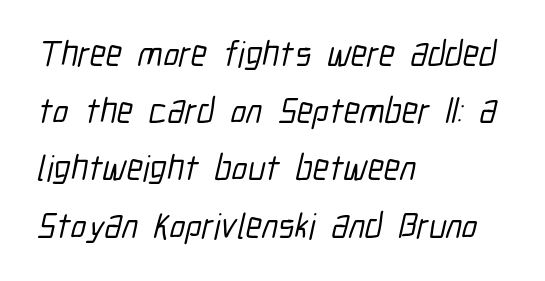
The glyphs in this specimen are sans serif. Check the space under the baseline: it is left empty. In CSS terms this would be text-align: left. Vertical spacing — default. The face used here is rendered with its standard letterfit.
